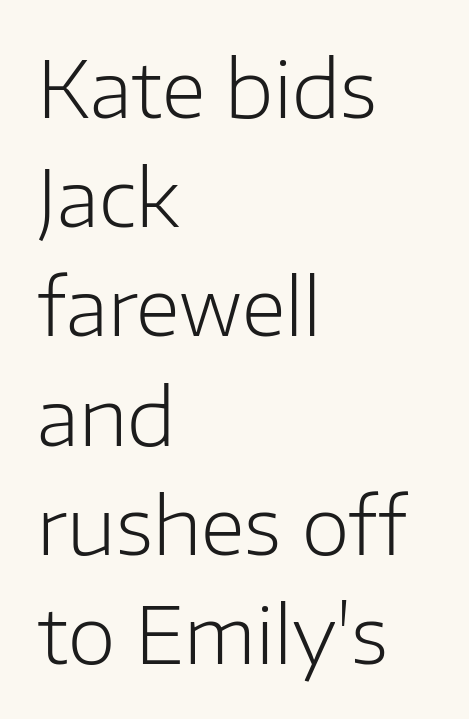
{"serif": "no", "italic": "no", "bold": "no", "weight": "light", "width": "normal", "stroke_contrast": "low", "x_height": "medium", "monospaced": "no", "underline": "no", "align": "left", "line_spacing": "normal", "line_spacing_ratio": 1.4, "letter_spacing": "normal", "letter_spacing_em": 0.0, "glyph_px": 78}
